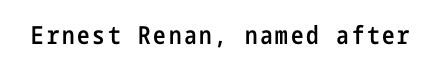
Each row of text sits above clean, open space. The strokes are fattened partway — semibold, not bold. Italic? Not at all — the glyphs are vertical.
